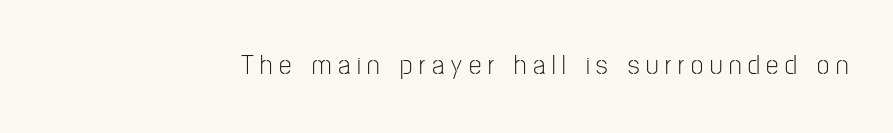
The image shows 28 px light, condensed sans-serif type, upright; set unusually wide letter spacing (+0.24 em), not underlined; low stroke contrast and a medium x-height.
